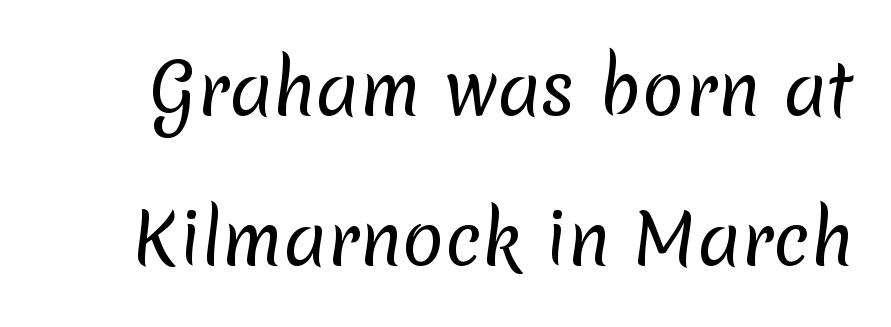
The rendering uses natural spacing where letterforms have individual widths. Compared with typical body copy, the letter spacing here is the same. Rows of type keep a wide berth in the vertical direction. The characters are drawn with everyday or finer stroke widths. Underline: absent.
